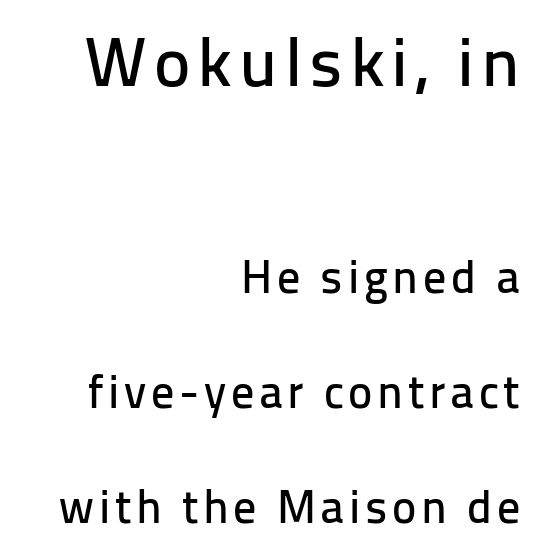
The lettering stays uniformly vertical, giving the passage a roman look. Casual observation: everything's shoved over to the right. Check under the words: just untouched page. The letters advance in unequal steps, a hallmark of proportional type. Baseline-to-baseline distance is far greater than the letter height. A student would notice the top passage is typeset larger than what follows.
